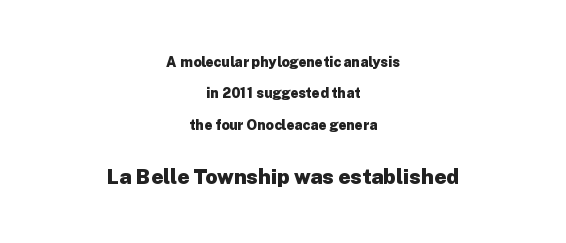
Q: Is the text bold? A: Yes.
Q: Is the text italic (slanted)? A: No, it is upright.
Q: Is the text underlined? A: No.
Q: How is the paragraph aligned? A: Centered.
Q: Is the spacing between letters normal or unusually wide? A: Normal.
Q: Is the spacing between lines tight, normal or loose? A: Loose.
Q: Which block of text is set in a larger size, the first (top) or the second (bottom)? A: The second (bottom) one.
